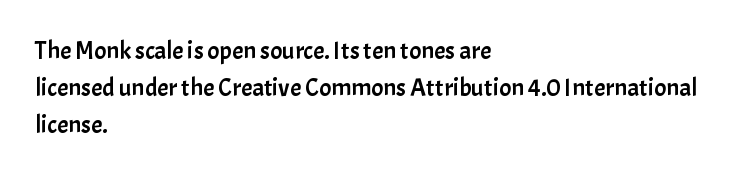
The image shows 25 px text type, upright; set left-aligned, normal line spacing (1.49x), normal letter spacing, not underlined.
